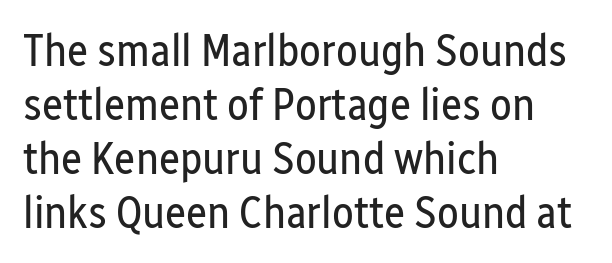
{"serif": "no", "italic": "no", "bold": "no", "weight": "regular", "width": "condensed", "stroke_contrast": "low", "x_height": "medium", "monospaced": "no", "underline": "no", "align": "left", "line_spacing_ratio": 1.2, "letter_spacing": "normal", "letter_spacing_em": 0.0, "glyph_px": 45}
